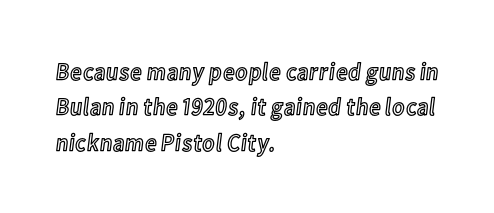
The line texture is even and compact thanks to regular tracking. Glance below the letters and you will spot only blank space. Each line starts at the same left margin while the right side varies. Reading down the column, the eye jumps a familiar distance to each next line.
